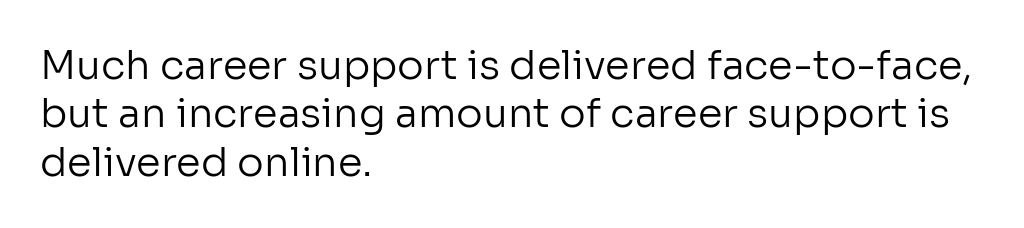
Q: Is the text bold? A: No.
Q: Is the text italic (slanted)? A: No, it is upright.
Q: Is the typeface a serif or a sans-serif typeface? A: Sans-serif.
Q: Is the text underlined? A: No.
Q: How is the paragraph aligned? A: Left-aligned.
Q: Is the spacing between letters normal or unusually wide? A: Normal.
Q: Width (condensed, normal, or wide)? A: Normal.
Q: Stroke contrast? A: Low.
Q: x-height? A: Medium.
Q: Monospaced? A: No.
